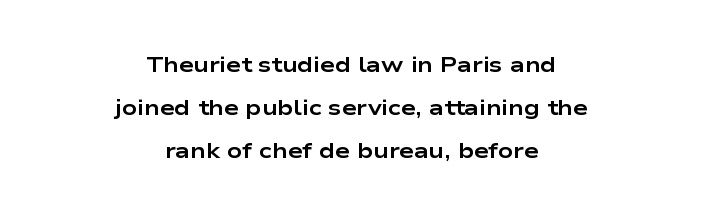
Q: Is the text bold? A: Yes.
Q: Is the text italic (slanted)? A: No, it is upright.
Q: Is the text underlined? A: No.
Q: How is the paragraph aligned? A: Centered.
Q: Is the spacing between letters normal or unusually wide? A: Normal.
Q: Is the spacing between lines tight, normal or loose? A: Loose.
